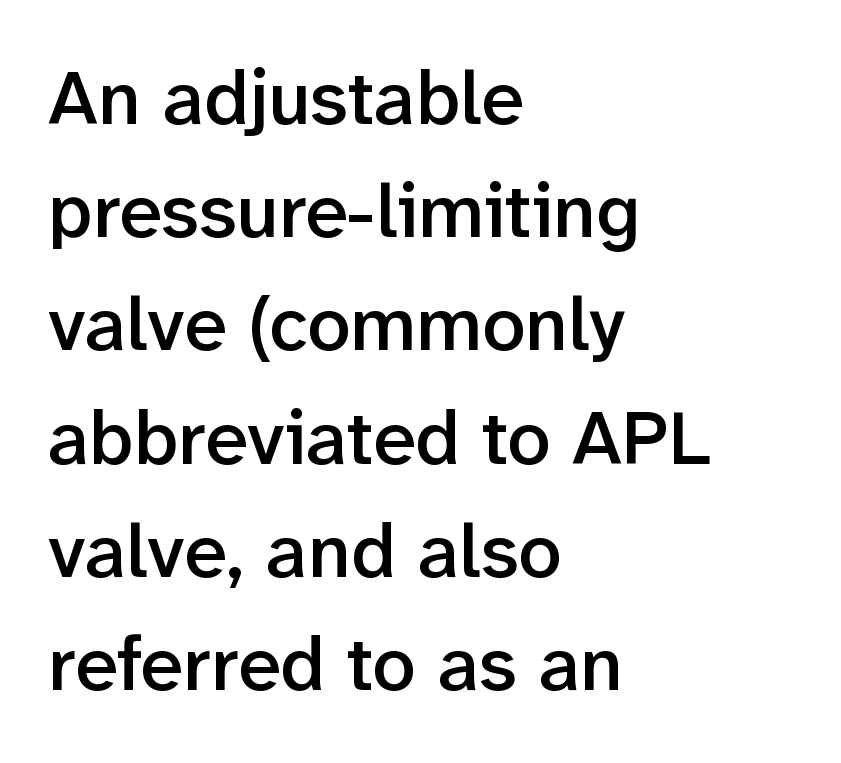
The image shows 77 px semibold sans-serif type, upright; set left-aligned, normal line spacing (1.47x), normal letter spacing, not underlined; low stroke contrast and a medium x-height.
